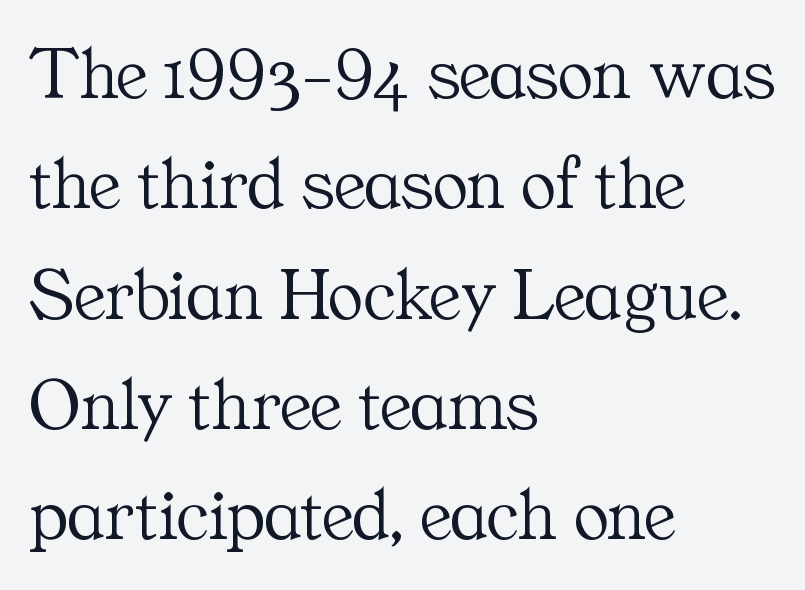
{"serif": "yes", "italic": "no", "bold": "no", "weight": "light", "width": "normal", "stroke_contrast": "medium", "x_height": "medium", "monospaced": "no", "underline": "no", "align": "left", "line_spacing": "normal", "line_spacing_ratio": 1.49, "letter_spacing": "normal", "letter_spacing_em": 0.0, "glyph_px": 74}
